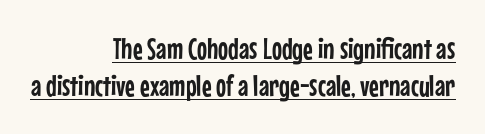
{"serif": "no", "italic": "no", "width": "condensed", "stroke_contrast": "low", "x_height": "medium", "monospaced": "no", "underline": "yes", "align": "right", "line_spacing": "normal", "line_spacing_ratio": 1.25, "letter_spacing": "normal", "letter_spacing_em": 0.0, "glyph_px": 30}
